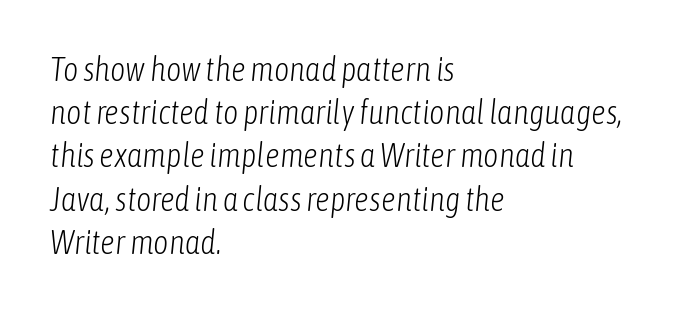
The image shows 33 px light, condensed type, italic (leaning right); set left-aligned, normal line spacing (1.31x), normal letter spacing, not underlined; low stroke contrast and a medium x-height.
